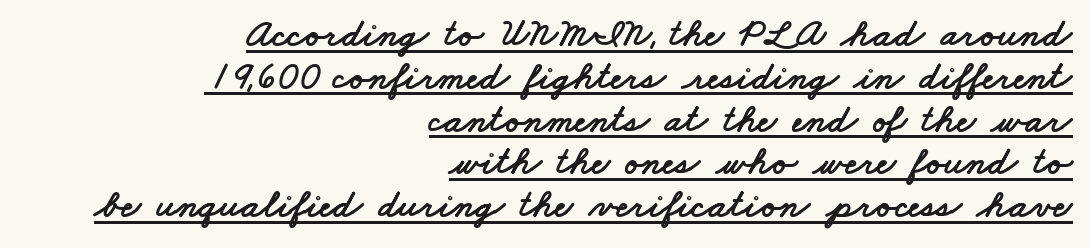
Looks like someone drew a line under every word here. Spacing verdict: proportional, widths tailored to each character. A typesetter would label this face a sans. The paragraph has a hard right edge and a soft left edge.
